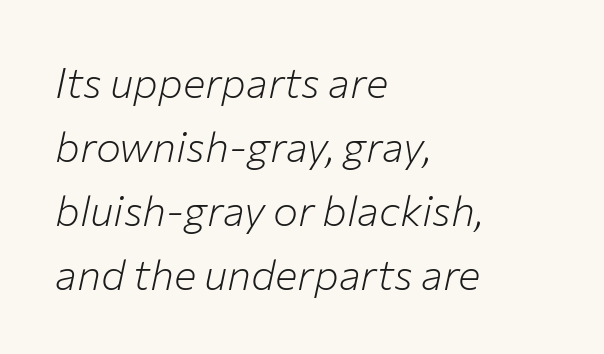
Q: Is the text bold? A: No.
Q: Is the text italic (slanted)? A: Yes, it leans right by about 12 degrees.
Q: Is the text underlined? A: No.
Q: How is the paragraph aligned? A: Left-aligned.
Q: Is the spacing between letters normal or unusually wide? A: Normal.
Q: Is the spacing between lines tight, normal or loose? A: Normal.
Q: Width (condensed, normal, or wide)? A: Normal.
Q: Stroke contrast? A: Low.
Q: x-height? A: Medium.
Q: Monospaced? A: No.
